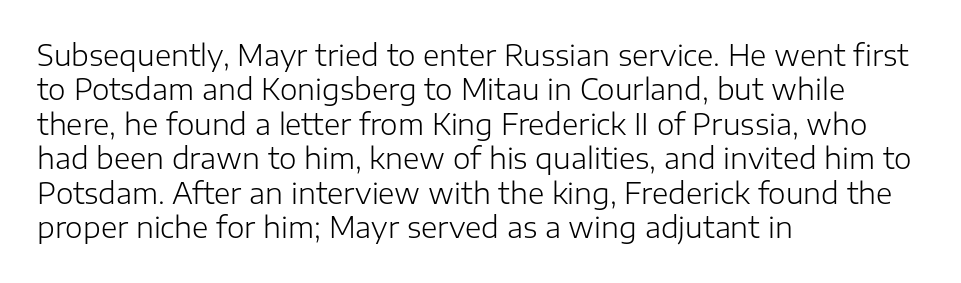
Q: Is the text bold? A: No.
Q: Is the text italic (slanted)? A: No, it is upright.
Q: Is the typeface a serif or a sans-serif typeface? A: Sans-serif.
Q: Is the text underlined? A: No.
Q: How is the paragraph aligned? A: Left-aligned.
Q: Is the spacing between letters normal or unusually wide? A: Normal.
Q: Width (condensed, normal, or wide)? A: Normal.
Q: Stroke contrast? A: Low.
Q: x-height? A: Medium.
Q: Monospaced? A: No.
